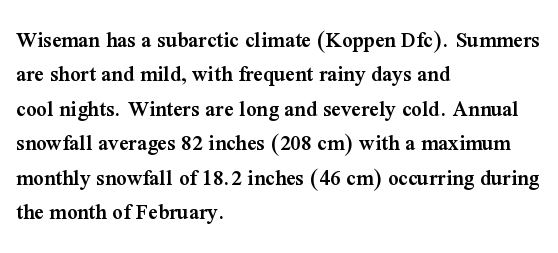
{"italic": "no", "bold": "semi", "underline": "no", "align": "left", "line_spacing": "normal", "line_spacing_ratio": 1.5, "letter_spacing": "normal", "letter_spacing_em": 0.0, "glyph_px": 23}
